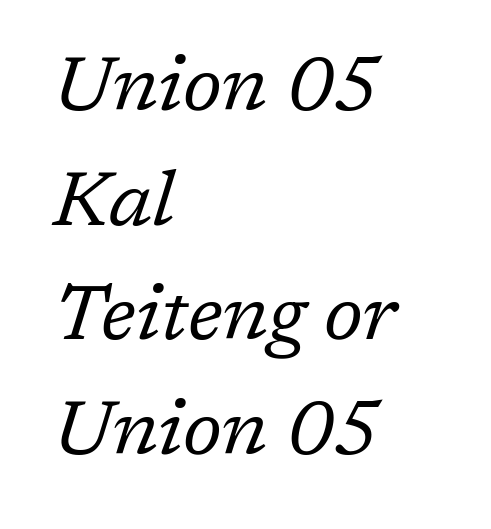
{"serif": "yes", "italic": "yes", "lean": "right", "slant_degrees": 17, "bold": "no", "weight": "regular", "width": "normal", "stroke_contrast": "low", "x_height": "medium", "monospaced": "no", "underline": "no", "align": "left", "line_spacing": "normal", "line_spacing_ratio": 1.49, "letter_spacing": "normal", "letter_spacing_em": 0.0, "glyph_px": 77}
